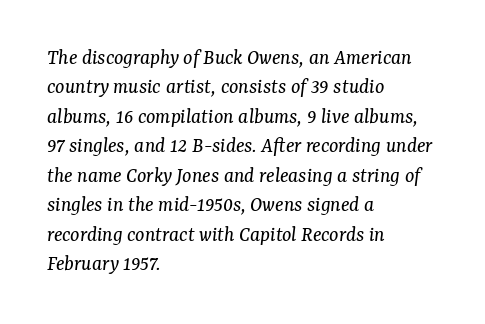
{"italic": "yes", "lean": "right", "slant_degrees": 7, "bold": "no", "underline": "no", "align": "left", "line_spacing": "normal", "line_spacing_ratio": 1.34, "letter_spacing": "normal", "letter_spacing_em": 0.0, "glyph_px": 22}
